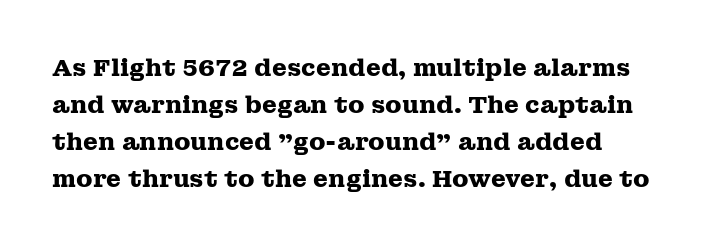
The image shows 24 px bold type, upright; set normal line spacing (1.54x), normal letter spacing, not underlined.
